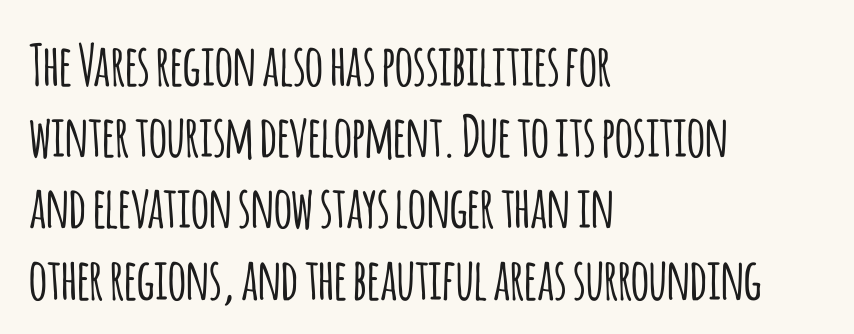
Here the designer chose a conventional face with non-uniform glyph widths. Compared with typical paragraphs, the rows here are spaced about the same. No feet cap the strokes, marking this as sans-serif type. Notice how the passage keeps a crisp vertical edge on the left only.
